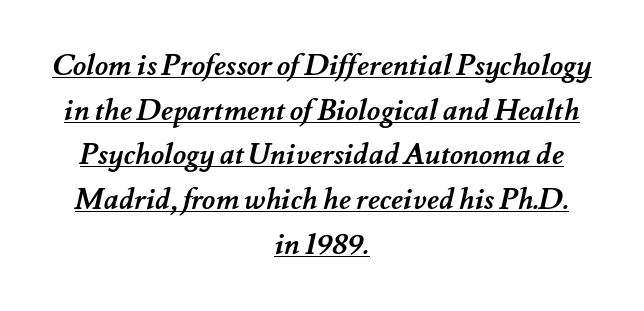
{"bold": "yes", "weight": "semibold", "width": "normal", "stroke_contrast": "medium", "x_height": "small", "monospaced": "no", "underline": "yes", "align": "center", "line_spacing": "normal", "line_spacing_ratio": 1.54, "letter_spacing": "normal", "letter_spacing_em": 0.0, "glyph_px": 29}
